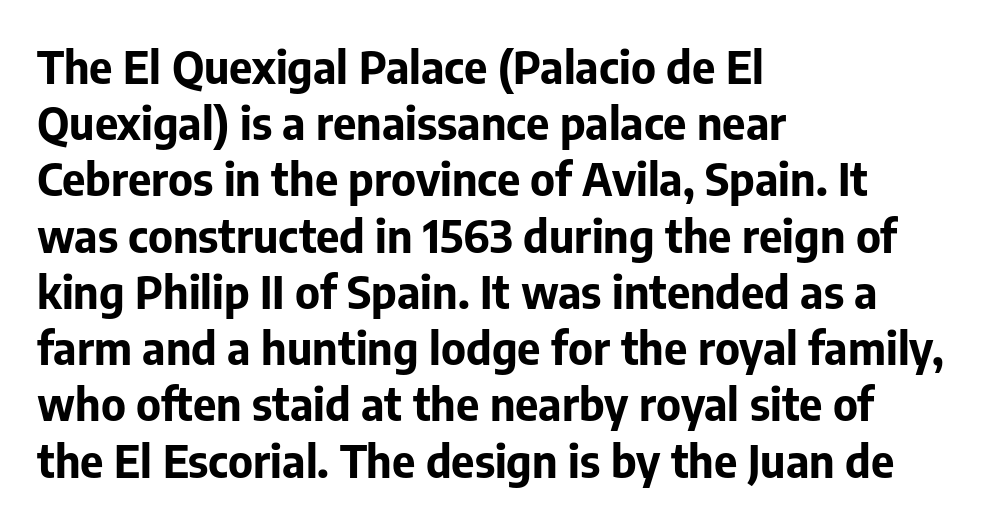
Q: Is the text bold? A: Yes.
Q: Is the text italic (slanted)? A: No, it is upright.
Q: Is the typeface a serif or a sans-serif typeface? A: Sans-serif.
Q: Is the text underlined? A: No.
Q: How is the paragraph aligned? A: Left-aligned.
Q: Is the spacing between letters normal or unusually wide? A: Normal.
Q: Is the spacing between lines tight, normal or loose? A: Normal.
Q: Width (condensed, normal, or wide)? A: Normal.
Q: Stroke contrast? A: Low.
Q: x-height? A: Medium.
Q: Monospaced? A: No.
